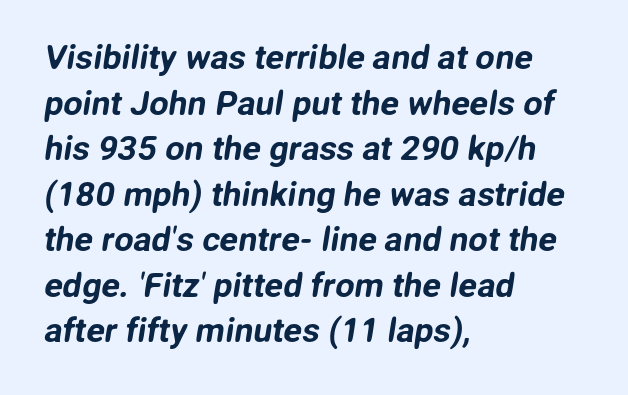
Q: Is the typeface a serif or a sans-serif typeface? A: Sans-serif.
Q: Is the text underlined? A: No.
Q: How is the paragraph aligned? A: Left-aligned.
Q: Is the spacing between letters normal or unusually wide? A: Normal.
Q: Is the spacing between lines tight, normal or loose? A: Normal.
Q: Width (condensed, normal, or wide)? A: Normal.
Q: Stroke contrast? A: Low.
Q: x-height? A: Medium.
Q: Monospaced? A: No.
